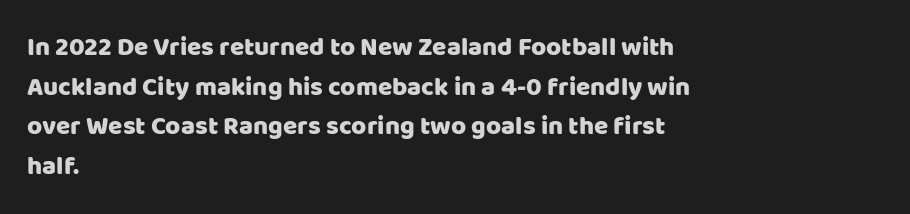
{"italic": "no", "underline": "no", "align": "left", "line_spacing": "normal", "line_spacing_ratio": 1.52, "letter_spacing": "normal", "letter_spacing_em": 0.0, "glyph_px": 26}
